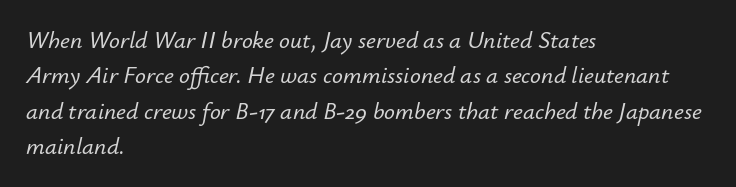
Q: Is the text italic (slanted)? A: Yes, it leans right by about 12 degrees.
Q: Is the text underlined? A: No.
Q: How is the paragraph aligned? A: Left-aligned.
Q: Is the spacing between letters normal or unusually wide? A: Normal.
Q: Is the spacing between lines tight, normal or loose? A: Normal.
